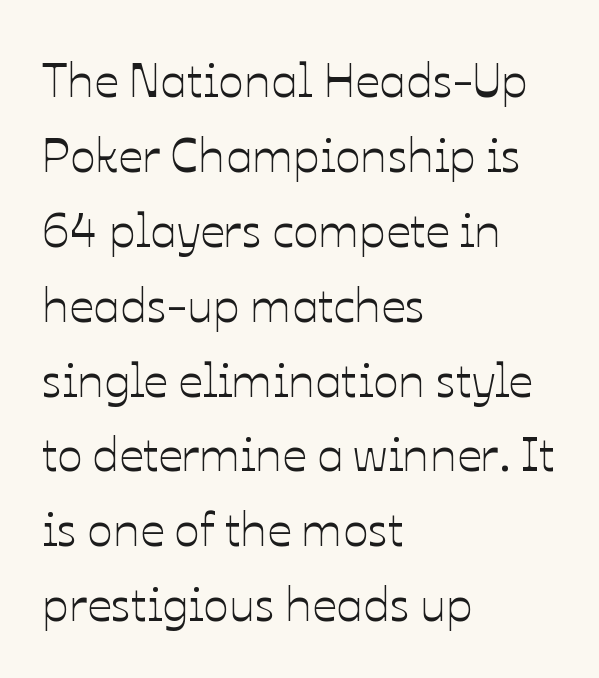
This sample has the flowing, uneven cadence of proportional lettering. No italicization has been applied; the sample stays upright. One glance says typical: line gaps are just what's usual. Letter spacing: default.
